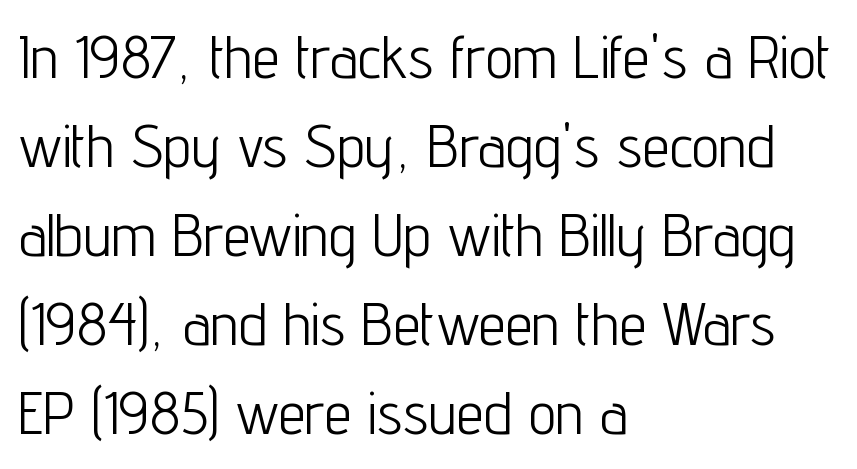
{"serif": "no", "italic": "no", "bold": "no", "weight": "light", "width": "condensed", "stroke_contrast": "low", "x_height": "medium", "monospaced": "no", "underline": "no", "align": "left", "line_spacing": "normal", "line_spacing_ratio": 1.46, "letter_spacing": "normal", "letter_spacing_em": 0.0, "glyph_px": 61}
